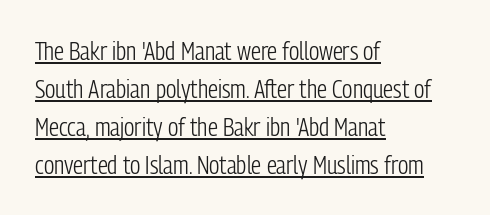
Vertical stems look standard width or narrower in stroke. Every word sits above its own underline. The letters sit at their default tracking, neither squeezed nor spread. Do the letters lean? They stand straight.
